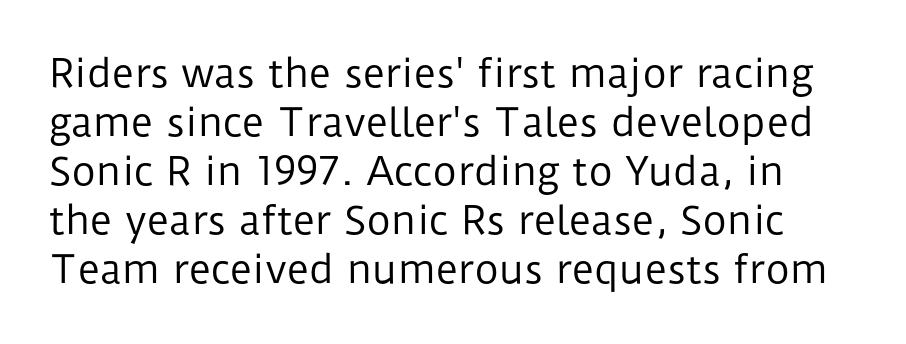
Q: Is the text bold? A: No.
Q: Is the text italic (slanted)? A: No, it is upright.
Q: Is the typeface a serif or a sans-serif typeface? A: Sans-serif.
Q: Is the text underlined? A: No.
Q: Is the spacing between letters normal or unusually wide? A: Normal.
Q: Is the spacing between lines tight, normal or loose? A: Normal.
Q: Width (condensed, normal, or wide)? A: Normal.
Q: Stroke contrast? A: Low.
Q: x-height? A: Medium.
Q: Monospaced? A: No.
